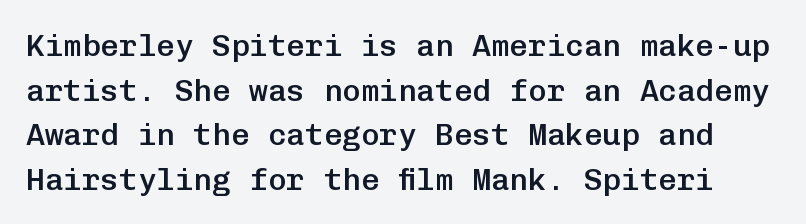
Posture: upright roman. As a designer I'd log this as weight 600, semibold. This sample keeps an unexceptional amount of space between lines. Look at the bottom of the vertical strokes: they stop flat, with no serifs. The string is rendered with underlining switched off. Does extra space separate the letters? No, they use regular spacing.
